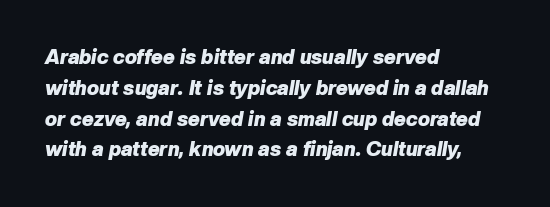
{"italic": "yes", "lean": "right", "slant_degrees": 10, "bold": "yes", "underline": "no", "align": "left", "line_spacing": "normal", "line_spacing_ratio": 1.54, "letter_spacing": "normal", "letter_spacing_em": 0.0, "glyph_px": 20}
